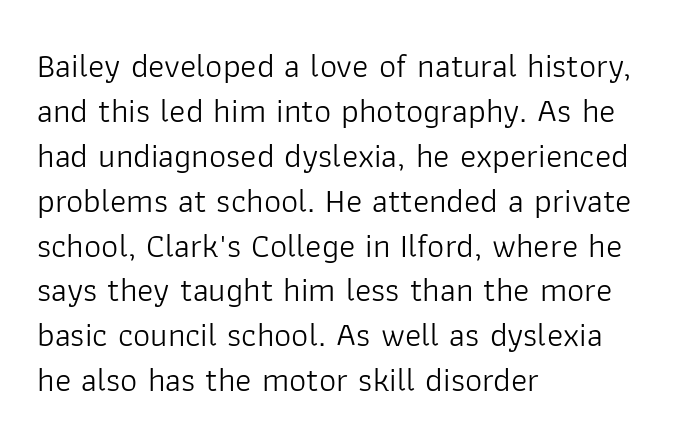
The space beneath each line is pristine and unruled. Note the varied advance widths — an 'i' is clearly narrower than an 'm'. Letter spacing: default. Evenly set lines give the paragraph a standard silhouette. A classic flush-left, rag-right setting is used for this passage. The passage shown is not bold in any degree.
